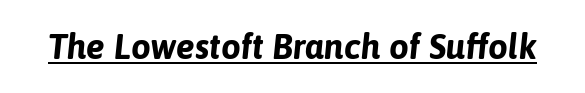
The image shows 35 px bold type, italic (leaning right); set normal letter spacing, underlined; low stroke contrast and a medium x-height.
